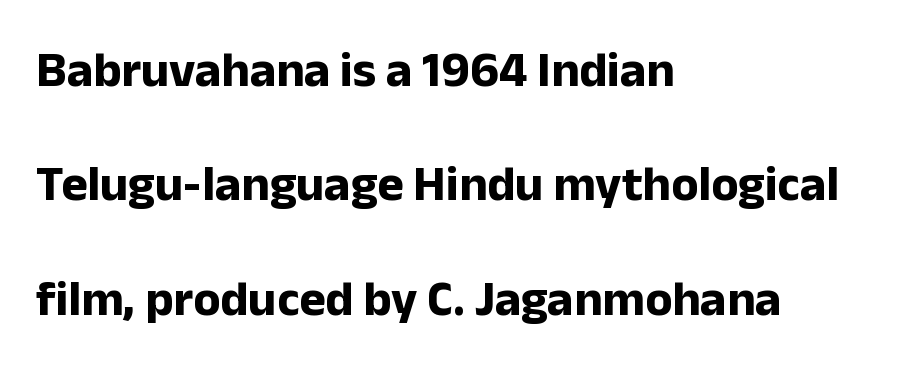
The image shows 50 px bold sans-serif type, upright; set left-aligned, loose line spacing (2.29x), normal letter spacing, not underlined; low stroke contrast and a medium x-height.
